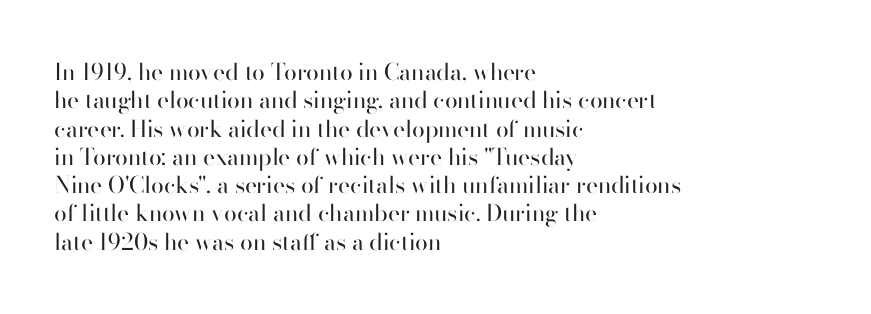
Q: Is the text bold? A: No.
Q: Is the text italic (slanted)? A: No, it is upright.
Q: Is the text underlined? A: No.
Q: How is the paragraph aligned? A: Left-aligned.
Q: Is the spacing between letters normal or unusually wide? A: Normal.
